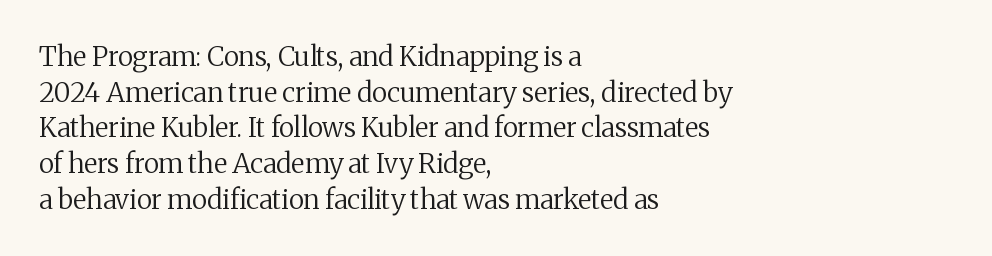
Q: Is the text bold? A: No.
Q: Is the text italic (slanted)? A: No, it is upright.
Q: Is the text underlined? A: No.
Q: How is the paragraph aligned? A: Left-aligned.
Q: Is the spacing between letters normal or unusually wide? A: Normal.
Q: Is the spacing between lines tight, normal or loose? A: Normal.
